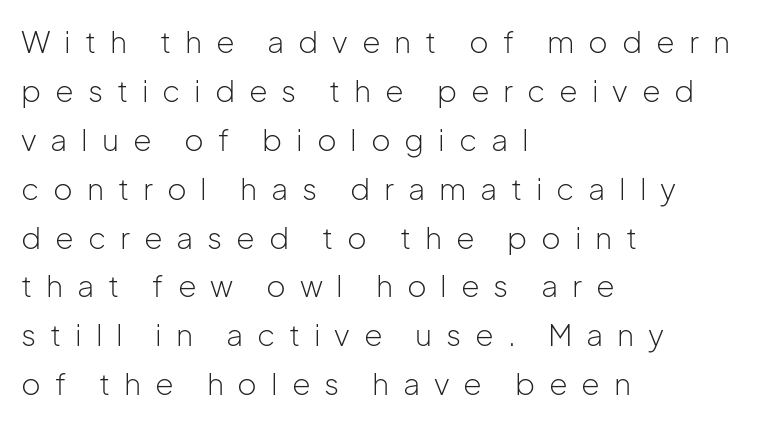
The image shows 30 px light sans-serif type, upright; set left-aligned, normal line spacing (1.63x), unusually wide letter spacing (+0.46 em), not underlined; low stroke contrast and a medium x-height.
